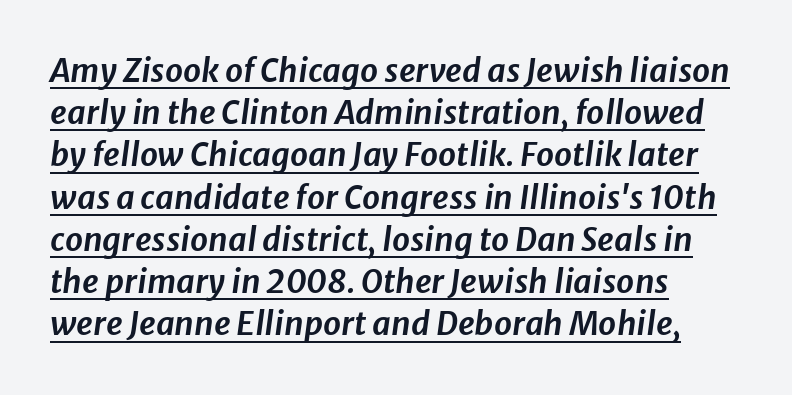
Q: Is the text italic (slanted)? A: Yes, it leans right by about 8 degrees.
Q: Is the text underlined? A: Yes.
Q: How is the paragraph aligned? A: Left-aligned.
Q: Is the spacing between letters normal or unusually wide? A: Normal.
Q: Is the spacing between lines tight, normal or loose? A: Normal.
Q: Width (condensed, normal, or wide)? A: Normal.
Q: Stroke contrast? A: Low.
Q: x-height? A: Medium.
Q: Monospaced? A: No.
